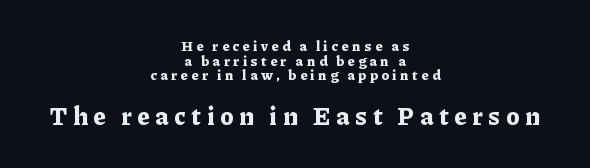
Type size steps up from the first block to the second. The tracking jumps out immediately: characters are airy and widely separated. Italic? Not at all — the glyphs are vertical. Any mark beneath the type? The region is blank. You'd pick this weight for a headline — it's a proper bold.
